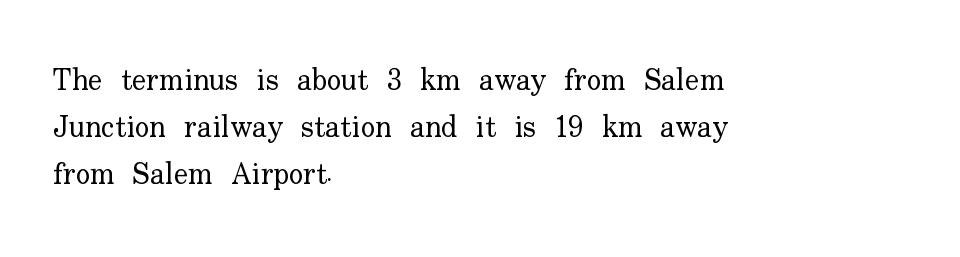
The image shows 30 px regular-weight serif type, upright; set left-aligned, normal line spacing (1.56x), normal letter spacing, not underlined; low stroke contrast and a small x-height.
